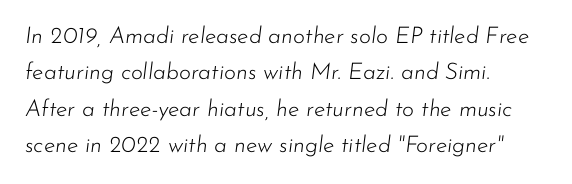
{"italic": "yes", "lean": "right", "slant_degrees": 7, "bold": "no", "underline": "no", "align": "left", "line_spacing": "normal", "line_spacing_ratio": 1.58, "letter_spacing": "normal", "letter_spacing_em": 0.0, "glyph_px": 23}
